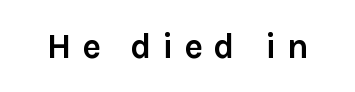
The image shows 35 px semibold sans-serif type, upright; set unusually wide letter spacing (+0.3 em), not underlined; low stroke contrast and a medium x-height.
